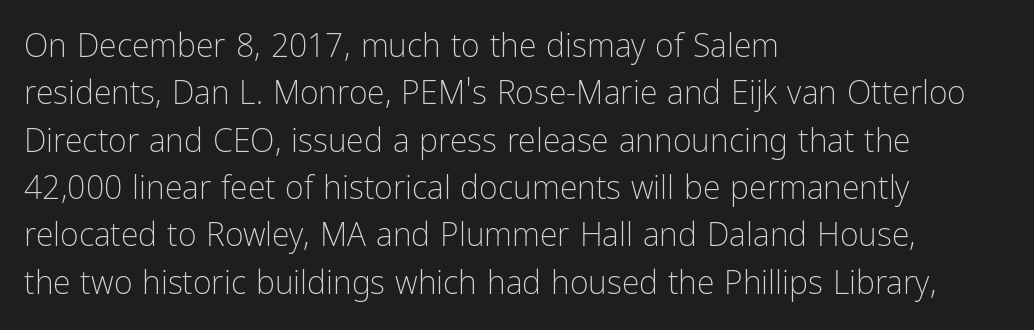
Q: Is the text bold? A: No.
Q: Is the text italic (slanted)? A: No, it is upright.
Q: Is the typeface a serif or a sans-serif typeface? A: Sans-serif.
Q: Is the text underlined? A: No.
Q: How is the paragraph aligned? A: Left-aligned.
Q: Is the spacing between letters normal or unusually wide? A: Normal.
Q: Is the spacing between lines tight, normal or loose? A: Normal.
Q: Width (condensed, normal, or wide)? A: Condensed.
Q: Stroke contrast? A: Low.
Q: x-height? A: Medium.
Q: Monospaced? A: No.
